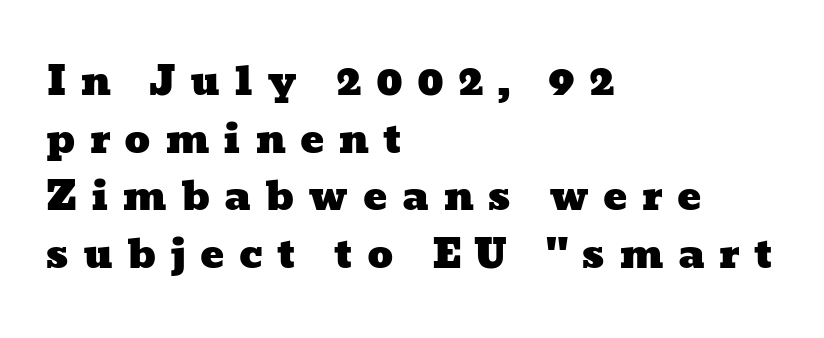
{"width": "wide", "stroke_contrast": "low", "x_height": "medium", "monospaced": "no", "underline": "no", "align": "left", "line_spacing": "normal", "line_spacing_ratio": 1.44, "letter_spacing": "wide", "letter_spacing_em": 0.35, "glyph_px": 40}
